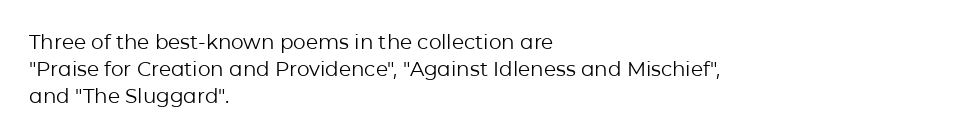
Q: Is the text bold? A: No.
Q: Is the text italic (slanted)? A: No, it is upright.
Q: Is the text underlined? A: No.
Q: How is the paragraph aligned? A: Left-aligned.
Q: Is the spacing between letters normal or unusually wide? A: Normal.
Q: Is the spacing between lines tight, normal or loose? A: Normal.
